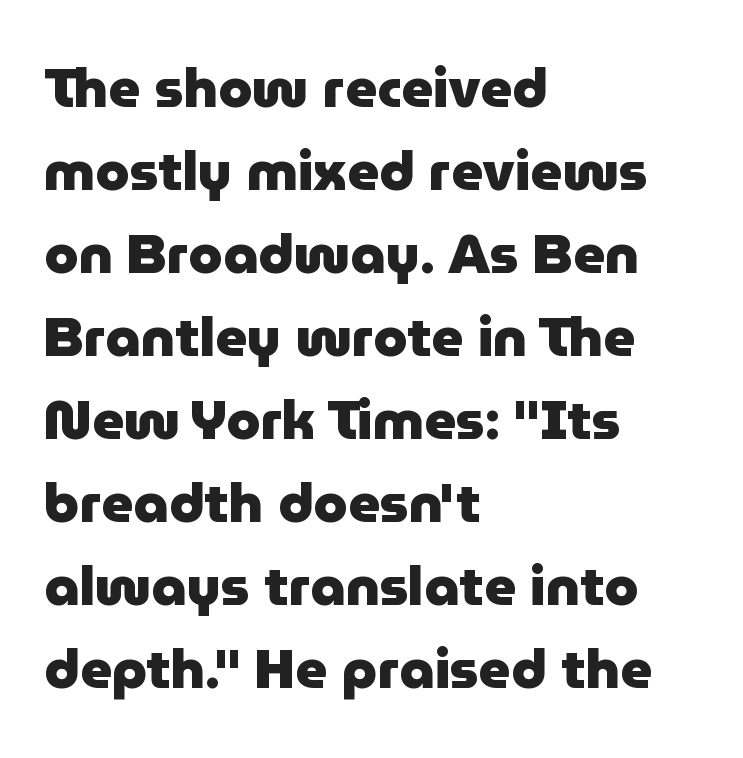
The space beneath each line is pristine and unruled. Letter spacing: default. Short and long lines alike share a common starting point at left. Compared with typical paragraphs, the rows here are spaced about the same.
